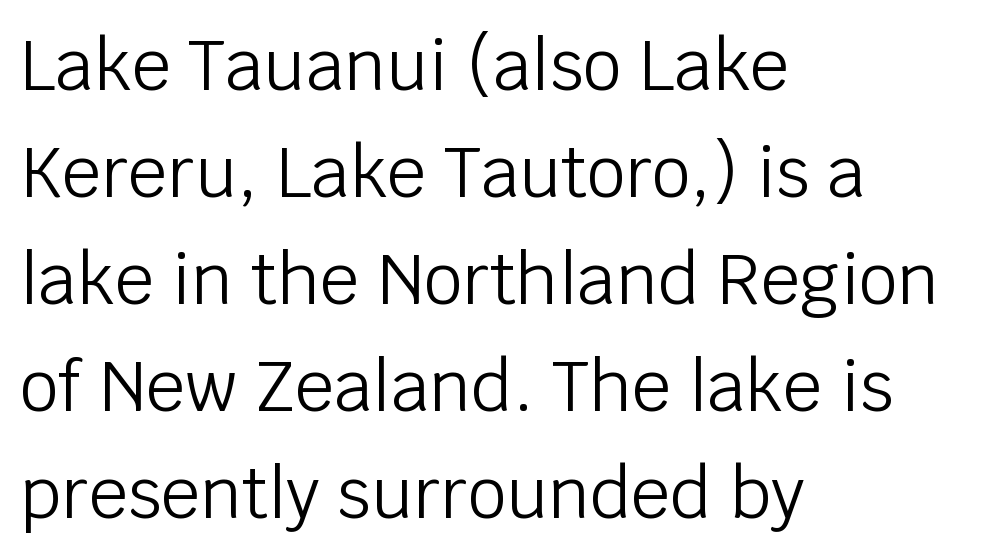
Default kerning and tracking; the words read as compact shapes. Letters rest on an invisible, unmarked baseline. Think standard paragraph weight, or any step lighter than that. The passage shown is typed in a proportional face where columns would drift. The paragraph shown leans on its left margin.
